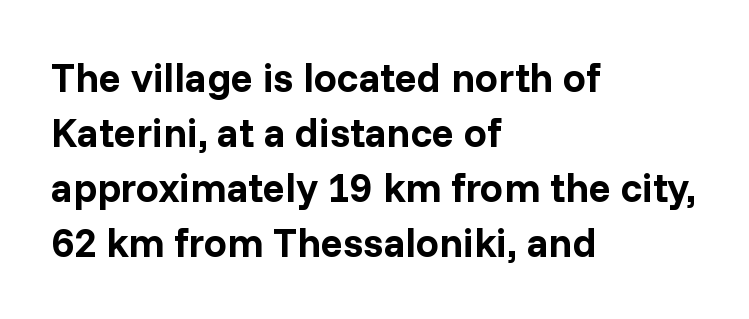
The image shows 41 px bold sans-serif type, upright; set left-aligned, normal line spacing (1.34x), normal letter spacing, not underlined; low stroke contrast and a medium x-height.
